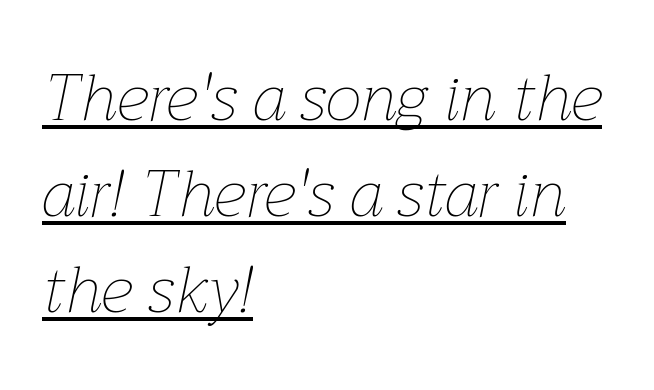
{"italic": "yes", "lean": "right", "slant_degrees": 12, "bold": "no", "weight": "thin", "width": "normal", "stroke_contrast": "low", "x_height": "medium", "monospaced": "no", "underline": "yes", "align": "left", "line_spacing": "normal", "line_spacing_ratio": 1.48, "letter_spacing": "normal", "letter_spacing_em": 0.0, "glyph_px": 65}
